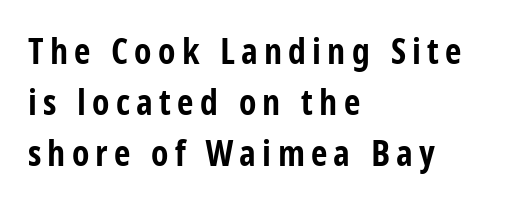
Only glyphs here, with clear space below each row. What's the leading like? Ordinary, nothing unusual. The face used here is proportionally spaced, like ordinary book or web type. The setting favours the left margin, as ordinary paragraphs usually do. Caption: bold face, heavy strokes. Every character sits straight up, as roman type does.
